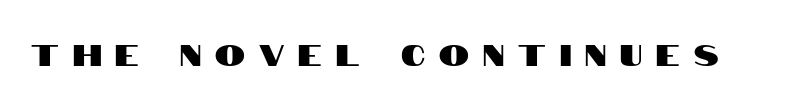
Quick note: not italic, upright. Here the designer chose a conventional face with non-uniform glyph widths. Each letter's strokes conclude bluntly, with no projecting serifs. Type without underlining.
